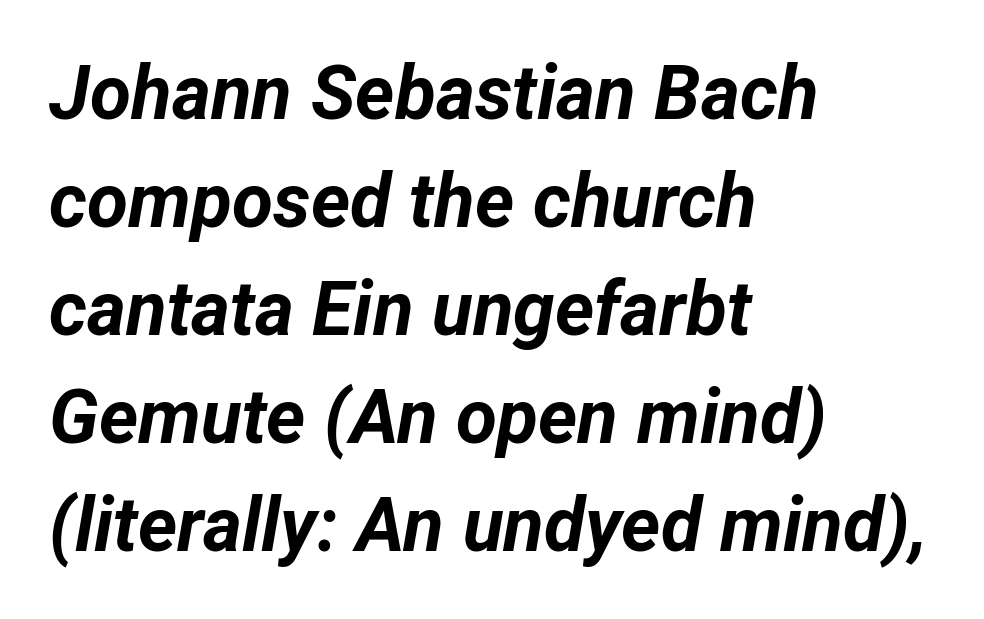
{"italic": "yes", "lean": "right", "slant_degrees": 12, "bold": "yes", "weight": "bold", "width": "normal", "stroke_contrast": "low", "x_height": "medium", "monospaced": "no", "underline": "no", "align": "left", "line_spacing": "normal", "line_spacing_ratio": 1.44, "letter_spacing": "normal", "letter_spacing_em": 0.0, "glyph_px": 75}
